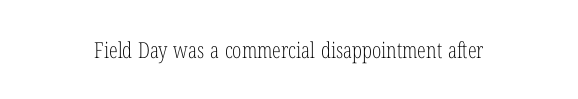
{"italic": "no", "bold": "no", "underline": "no", "letter_spacing": "normal", "letter_spacing_em": 0.0, "glyph_px": 22}
